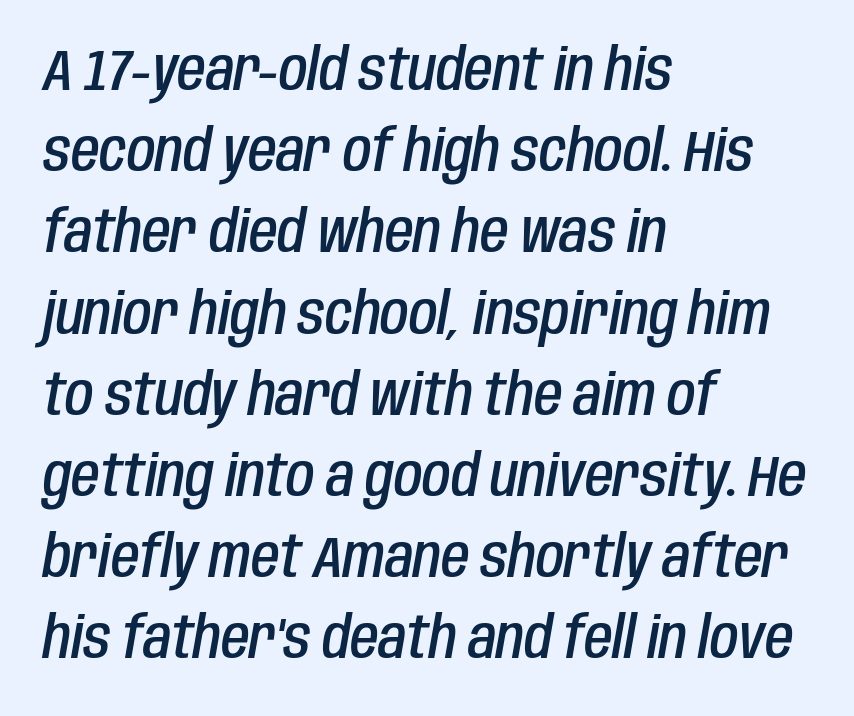
The image shows 58 px semibold, condensed type, italic (leaning right); set left-aligned, normal line spacing (1.4x), normal letter spacing, not underlined; low stroke contrast and a large x-height.
